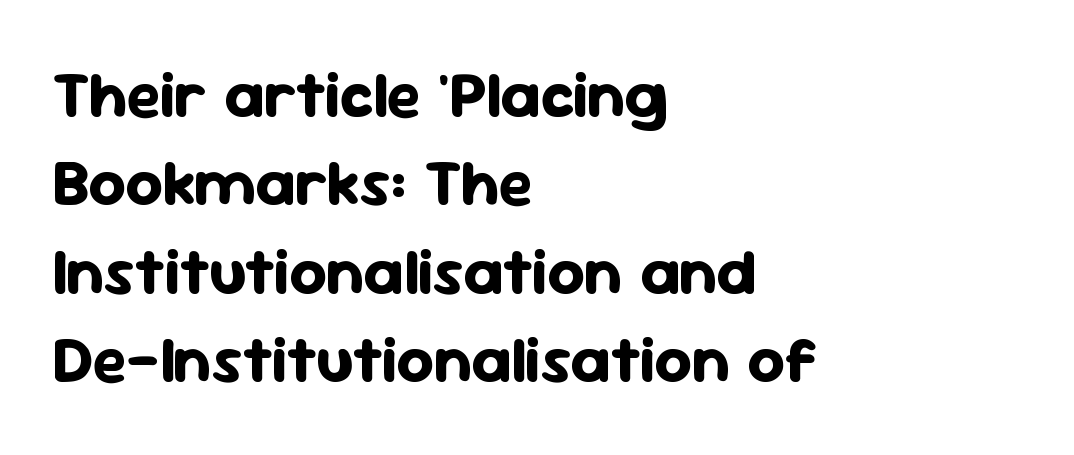
The image shows 65 px bold sans-serif type, upright; set left-aligned, normal line spacing (1.36x), normal letter spacing, not underlined; low stroke contrast and a medium x-height.
